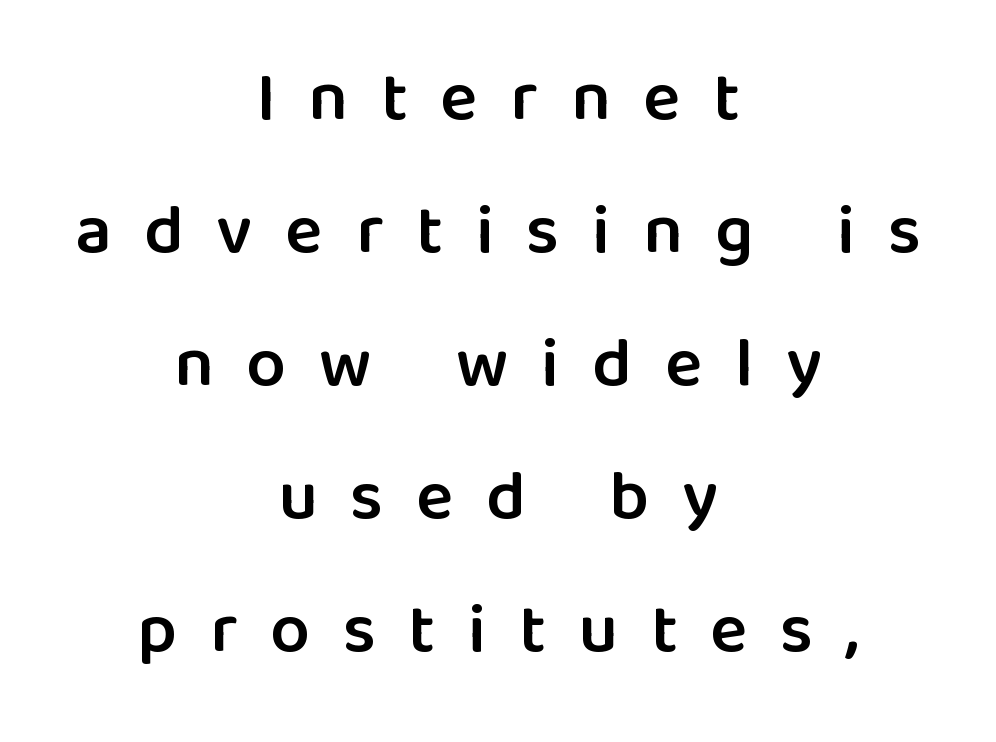
The image shows 70 px semibold sans-serif type, upright; set centered, loose line spacing (1.9x), unusually wide letter spacing (+0.47 em), not underlined; low stroke contrast and a medium x-height.
